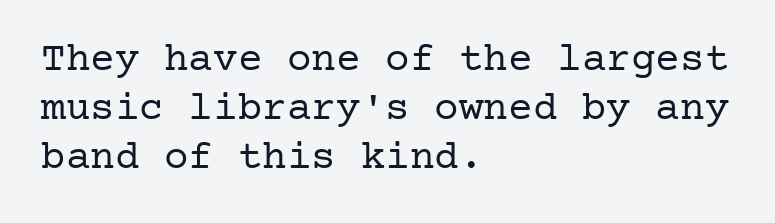
Q: Is the text bold? A: No.
Q: Is the text italic (slanted)? A: No, it is upright.
Q: Is the typeface a serif or a sans-serif typeface? A: Serif.
Q: Is the text underlined? A: No.
Q: How is the paragraph aligned? A: Left-aligned.
Q: Is the spacing between letters normal or unusually wide? A: Normal.
Q: Width (condensed, normal, or wide)? A: Normal.
Q: Stroke contrast? A: Low.
Q: x-height? A: Medium.
